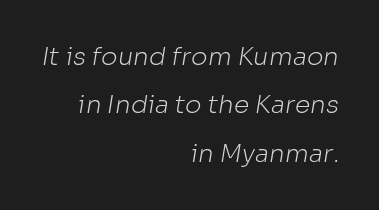
{"bold": "no", "underline": "no", "align": "right", "line_spacing": "loose", "line_spacing_ratio": 1.94, "letter_spacing": "normal", "letter_spacing_em": 0.0, "glyph_px": 25}
